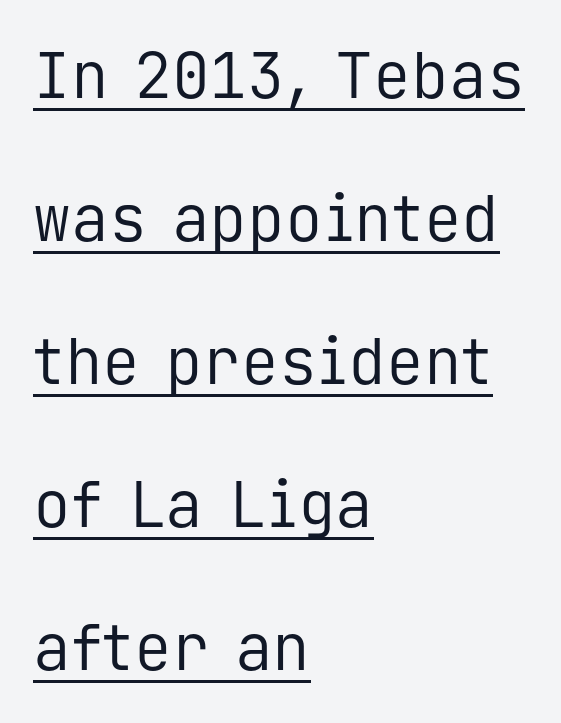
The image shows 63 px regular-weight sans-serif type, upright, monospaced; set left-aligned, loose line spacing (2.27x), normal letter spacing, underlined; low stroke contrast and a medium x-height.
